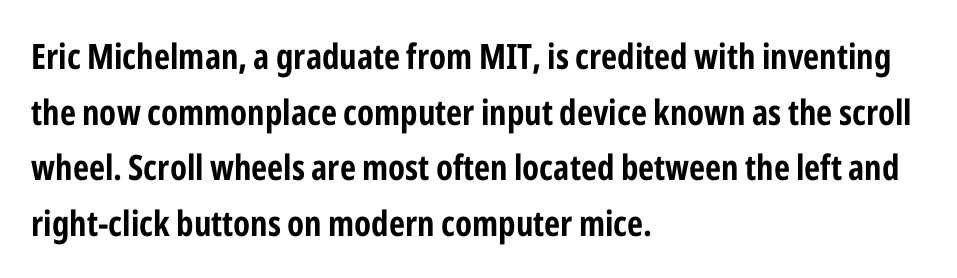
Visually the block forms a straight wall on the left and a jagged coastline on the right. Reading down the column, the eye jumps a familiar distance to each next line. Style check: upright. What kind of face is this? One without serifs — a sans. Observe the ordinary spacing: letters are neighbours, not strangers.
